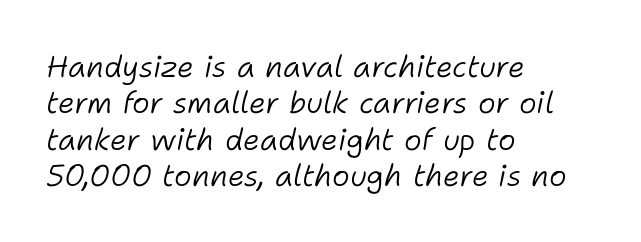
{"italic": "yes", "lean": "right", "slant_degrees": 11, "bold": "no", "weight": "light", "width": "normal", "stroke_contrast": "low", "x_height": "medium", "monospaced": "no", "underline": "no", "align": "left", "line_spacing_ratio": 1.21, "letter_spacing": "normal", "letter_spacing_em": 0.0, "glyph_px": 30}
